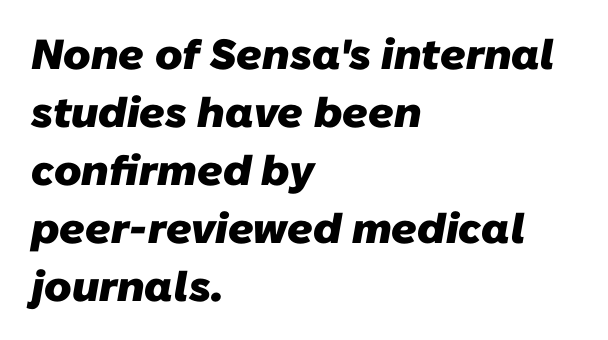
The image shows 42 px heavy sans-serif type; set left-aligned, normal line spacing (1.38x), normal letter spacing, not underlined; low stroke contrast and a medium x-height.
